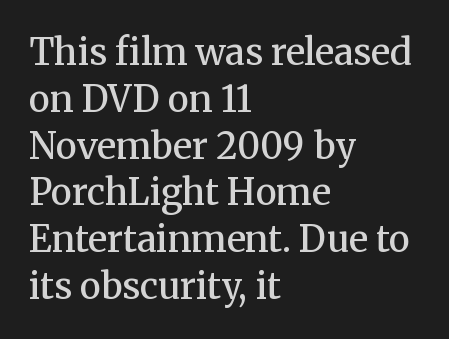
The image shows 36 px semibold serif type, upright; set left-aligned, normal line spacing (1.3x), normal letter spacing, not underlined; medium stroke contrast and a medium x-height.
